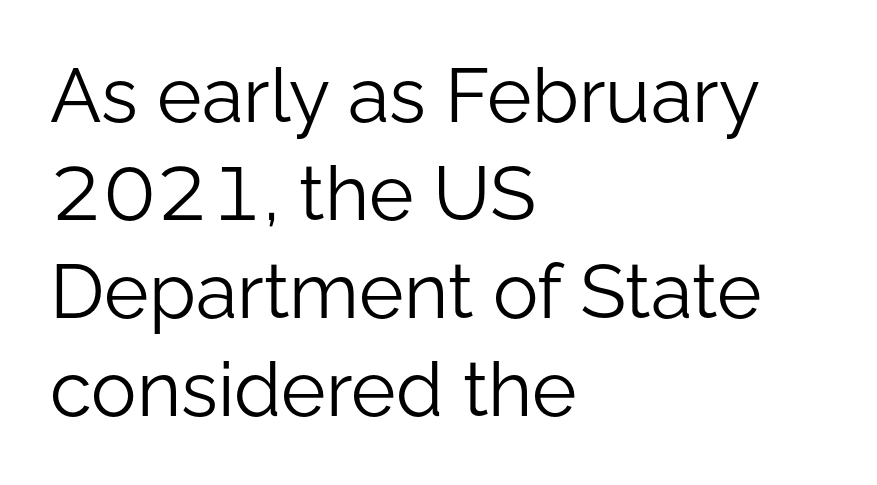
{"serif": "no", "italic": "no", "bold": "no", "weight": "light", "width": "normal", "stroke_contrast": "low", "x_height": "medium", "monospaced": "no", "underline": "no", "align": "left", "line_spacing": "normal", "line_spacing_ratio": 1.29, "letter_spacing": "normal", "letter_spacing_em": 0.0, "glyph_px": 76}
